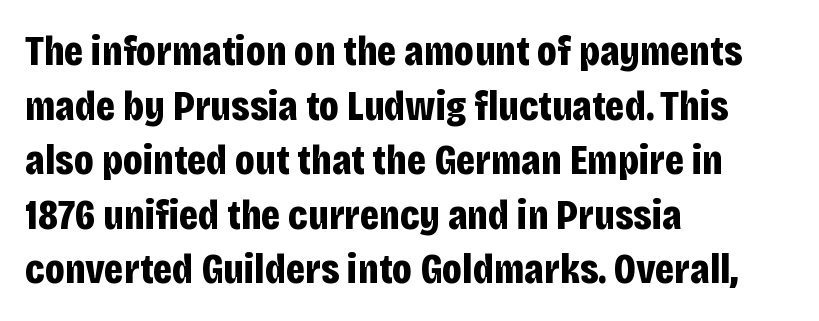
The image shows 43 px bold, condensed sans-serif type, upright; set left-aligned, normal line spacing (1.27x), normal letter spacing, not underlined; low stroke contrast and a large x-height.
